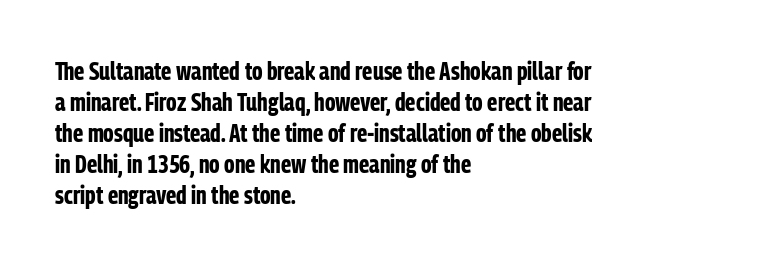
{"italic": "no", "bold": "yes", "underline": "no", "align": "left", "line_spacing_ratio": 1.24, "letter_spacing": "normal", "letter_spacing_em": 0.0, "glyph_px": 25}
